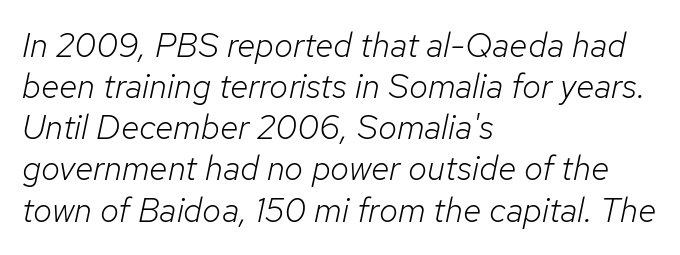
A typesetter would call this proportional, since set widths differ per character. Bold? No — there's no thickening of the strokes. Each row of text sits above clean, open space. The letters sit at their default tracking, neither squeezed nor spread.
